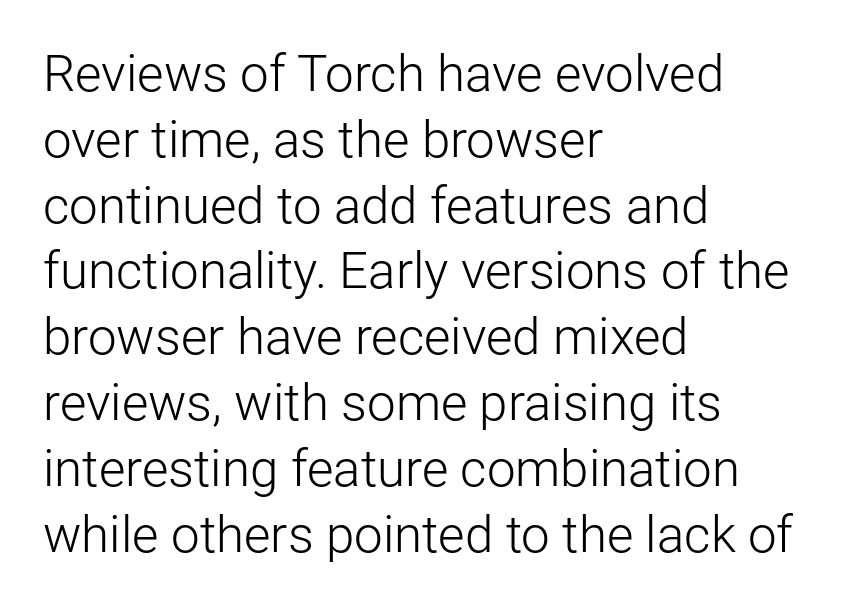
The image shows 51 px light sans-serif type, upright; set left-aligned, normal line spacing (1.29x), normal letter spacing, not underlined; low stroke contrast and a medium x-height.
